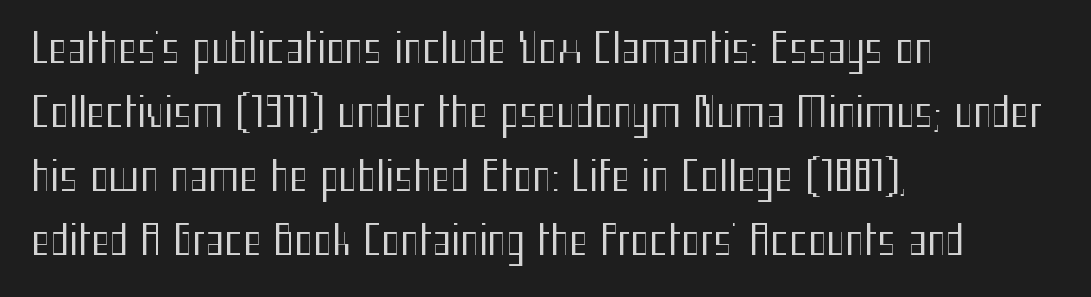
The image shows 40 px regular-weight, condensed sans-serif type, upright; set left-aligned, normal line spacing (1.6x), normal letter spacing, not underlined; medium stroke contrast and a medium x-height.
